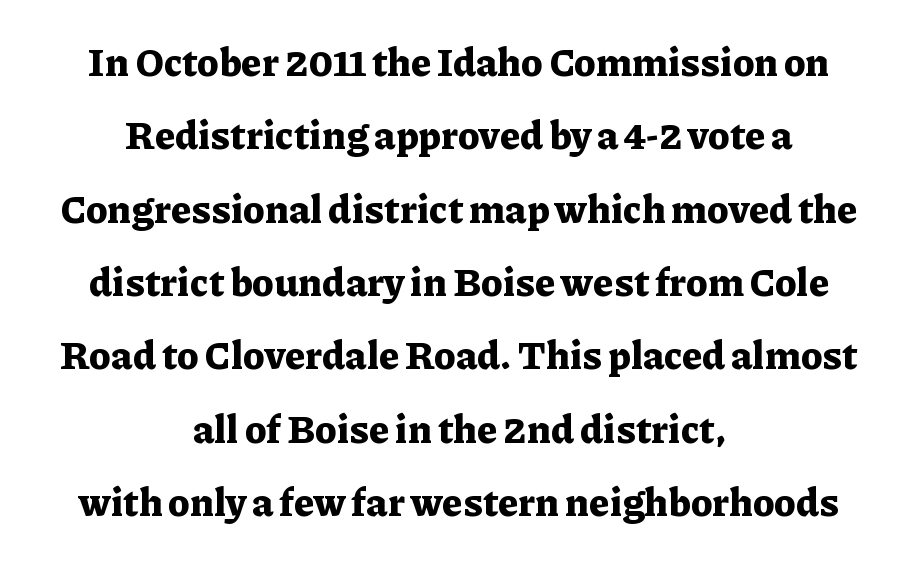
{"serif": "yes", "italic": "no", "bold": "yes", "weight": "bold", "width": "normal", "stroke_contrast": "low", "x_height": "medium", "monospaced": "no", "underline": "no", "align": "center", "line_spacing_ratio": 1.88, "letter_spacing": "normal", "letter_spacing_em": 0.0, "glyph_px": 39}
